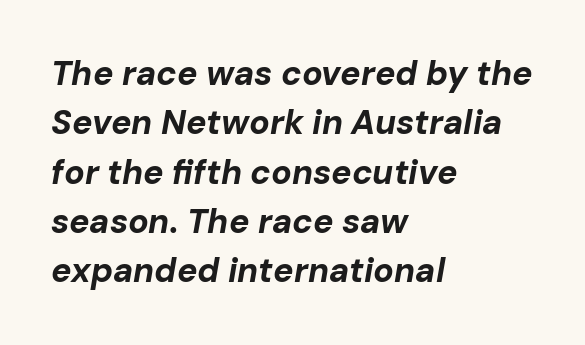
{"italic": "yes", "lean": "right", "slant_degrees": 10, "bold": "yes", "weight": "bold", "width": "normal", "stroke_contrast": "low", "x_height": "medium", "monospaced": "no", "underline": "no", "align": "left", "line_spacing": "normal", "line_spacing_ratio": 1.45, "letter_spacing": "normal", "letter_spacing_em": 0.0, "glyph_px": 34}
